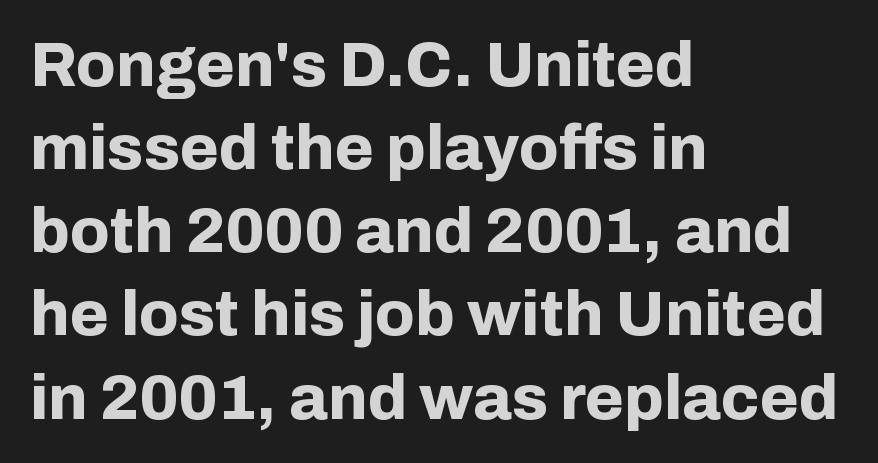
{"serif": "no", "italic": "no", "bold": "yes", "weight": "bold", "width": "normal", "stroke_contrast": "low", "x_height": "medium", "monospaced": "no", "underline": "no", "align": "left", "line_spacing": "normal", "line_spacing_ratio": 1.32, "letter_spacing": "normal", "letter_spacing_em": 0.0, "glyph_px": 63}
